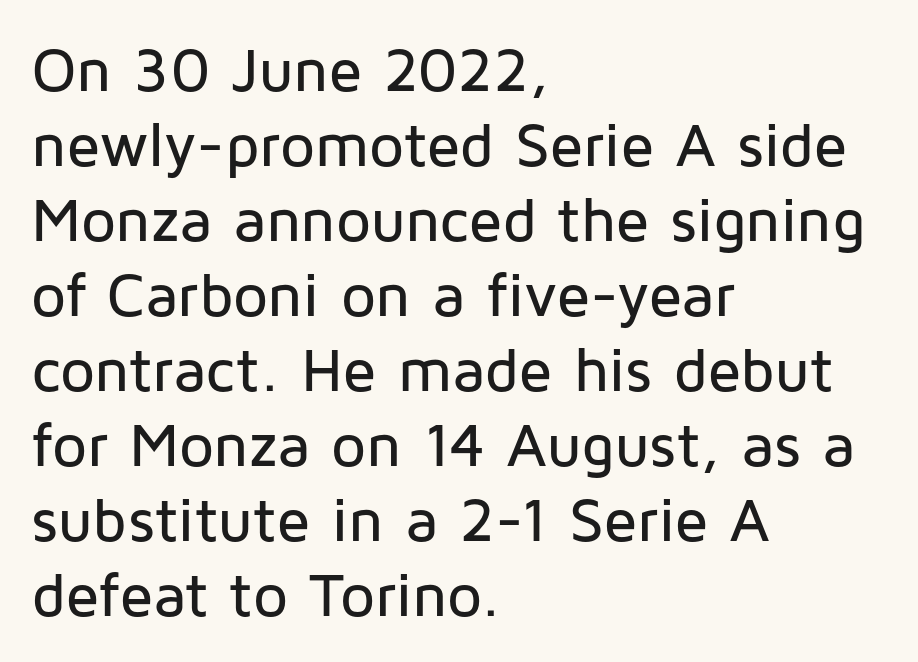
The image shows 62 px sans-serif type, upright; set left-aligned, line spacing 1.21x, normal letter spacing, not underlined; low stroke contrast and a medium x-height.
